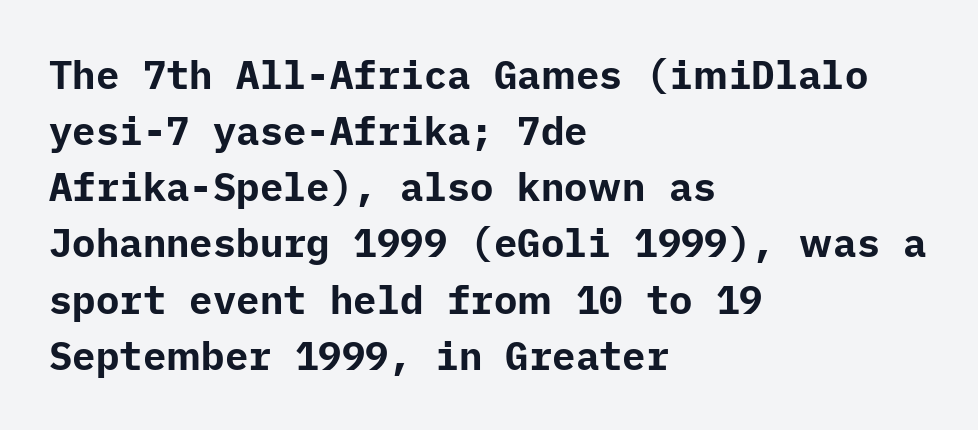
Check under the words: just untouched page. The gaps between neighbouring characters are ordinary and unremarkable. Alignment: flush left. Compared with an ordinary text face, these strokes are far heavier — a full bold. Rows of type keep a routine distance in the vertical direction. Every stem runs plumb, perpendicular to the baseline.
